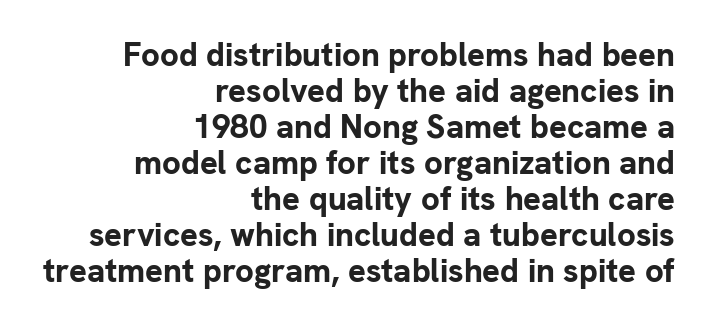
Tall strokes in this sample are plumb rather than angled. Tracking here is standard; glyphs follow each other at the usual distance. Stroke thickness is high; the sample reads as a true bold. Character widths vary here, with narrow letters taking less room than wide ones. Check the space under the baseline: it is left empty.
